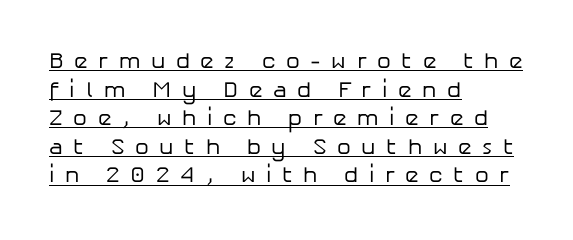
The image shows 22 px text type, upright; set left-aligned, normal line spacing (1.3x), unusually wide letter spacing (+0.48 em), underlined.
